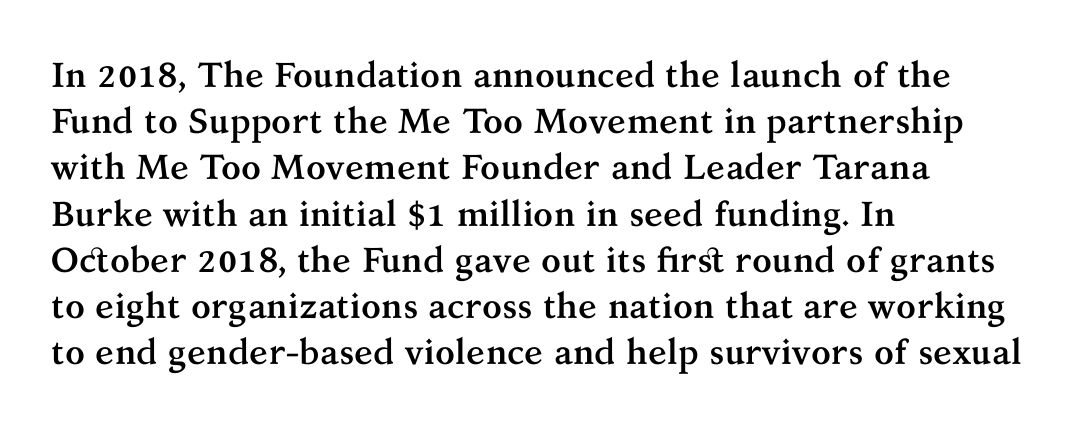
Little horizontal feet cap the strokes, marking this as serif type. In terms of weight, the rendering is a true, heavy bold. Compared with typical body copy, the letter spacing here is the same. Lines of text with bare space underneath.
